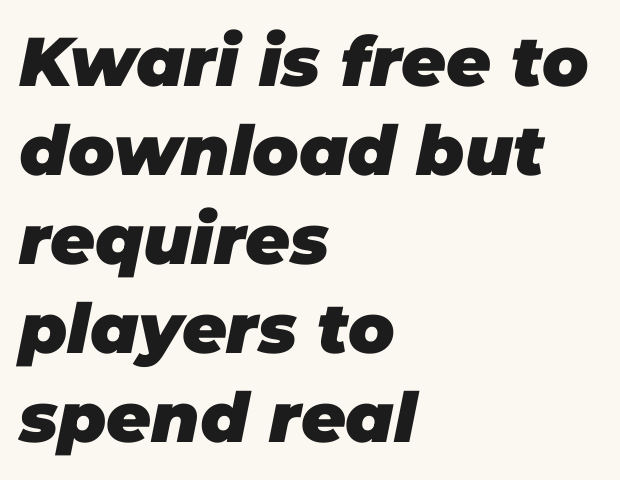
{"italic": "yes", "lean": "right", "slant_degrees": 11, "bold": "yes", "weight": "heavy", "width": "normal", "stroke_contrast": "low", "x_height": "large", "monospaced": "no", "underline": "no", "align": "left", "line_spacing": "normal", "line_spacing_ratio": 1.29, "letter_spacing": "normal", "letter_spacing_em": 0.0, "glyph_px": 69}
